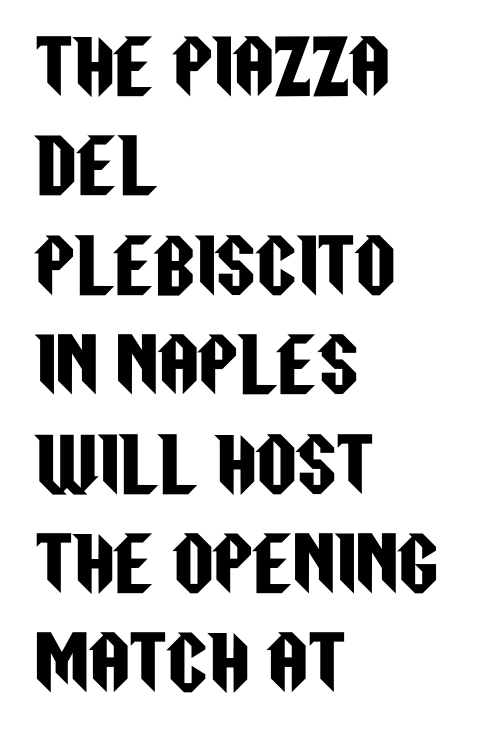
The passage shown has conventional tracking throughout. The passage shown is typed in a proportional face where columns would drift. Typographically, this falls in the sans-serif category. The lettering holds an erect, upright posture throughout. The lines sit at an ordinary, default distance from one another. Glance below the letters and you will spot only blank space.
